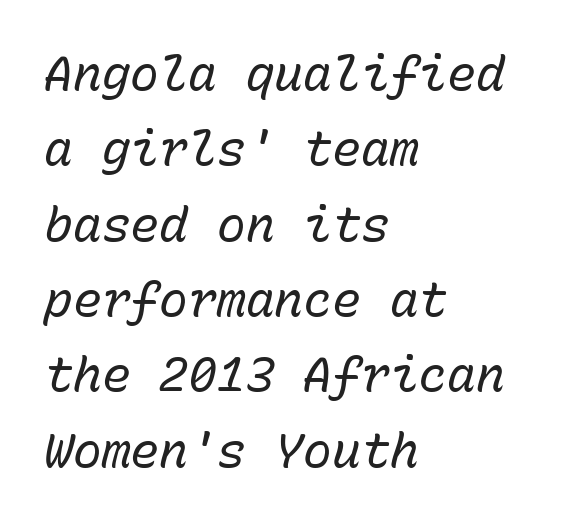
Q: Is the text bold? A: No.
Q: Is the text italic (slanted)? A: Yes, it leans right by about 15 degrees.
Q: Is the text underlined? A: No.
Q: How is the paragraph aligned? A: Left-aligned.
Q: Is the spacing between letters normal or unusually wide? A: Normal.
Q: Is the spacing between lines tight, normal or loose? A: Normal.
Q: Width (condensed, normal, or wide)? A: Normal.
Q: Stroke contrast? A: Low.
Q: x-height? A: Medium.
Q: Monospaced? A: Yes.
